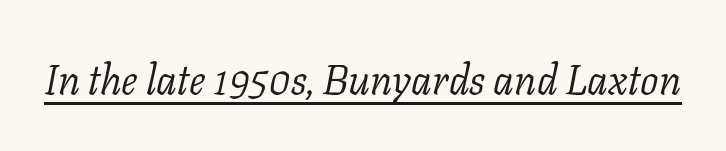
The image shows 41 px light serif type, italic (leaning right); set normal letter spacing, underlined; low stroke contrast and a medium x-height.
